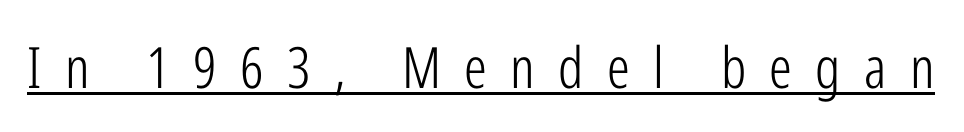
The face used here appears with an underline applied. Unlike a traditional serif, this face leaves its strokes unadorned. The weight tops out at a normal text grade. Tall strokes in this sample are plumb rather than angled. Character widths vary here, with narrow letters taking less room than wide ones.
